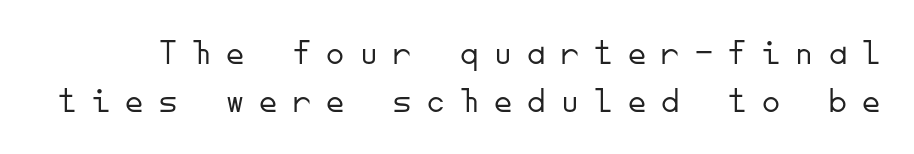
Check where the strokes stop: nothing finishes them off — pure sans. The face looks like a standard text weight, possibly lighter. A typesetter would call this monospace, since all characters share one set width. These lines were composed using upright roman letters. Someone cranked the tracking dial way up on this one.
